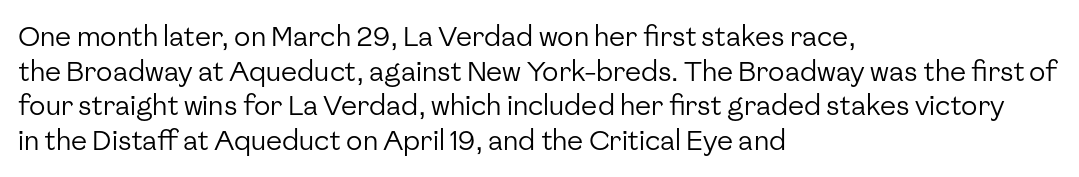
Q: Is the text bold? A: No.
Q: Is the text italic (slanted)? A: No, it is upright.
Q: Is the text underlined? A: No.
Q: How is the paragraph aligned? A: Left-aligned.
Q: Is the spacing between letters normal or unusually wide? A: Normal.
Q: Is the spacing between lines tight, normal or loose? A: Normal.
